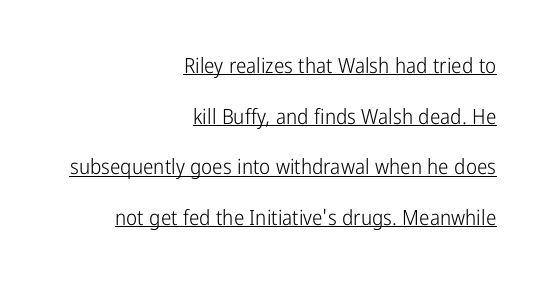
The image shows 21 px text type, upright; set right-aligned, loose line spacing (2.41x), normal letter spacing, underlined.
